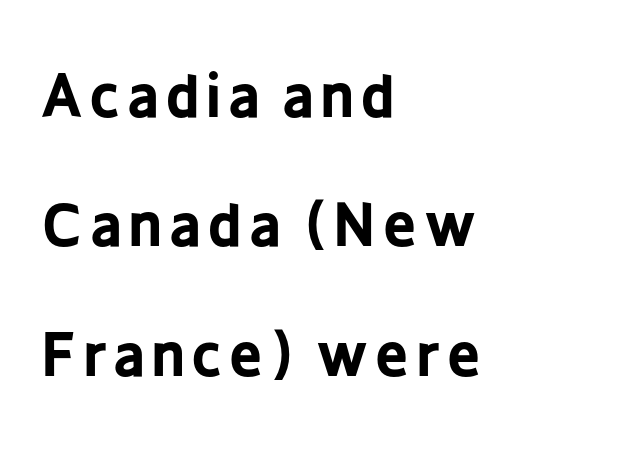
Ordinary non-slanted type is in use. If you measured baseline to baseline, you'd find a long distance. A typesetter would call this proportional, since set widths differ per character. Check under the words: just untouched page. This is heavy type, rendered in bold.
